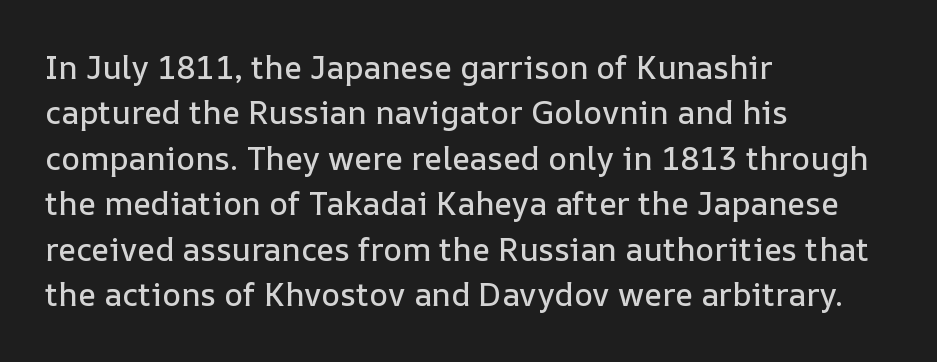
Q: Is the text italic (slanted)? A: No, it is upright.
Q: Is the text underlined? A: No.
Q: How is the paragraph aligned? A: Left-aligned.
Q: Is the spacing between letters normal or unusually wide? A: Normal.
Q: Is the spacing between lines tight, normal or loose? A: Normal.
Q: Width (condensed, normal, or wide)? A: Normal.
Q: Stroke contrast? A: Low.
Q: x-height? A: Medium.
Q: Monospaced? A: No.
